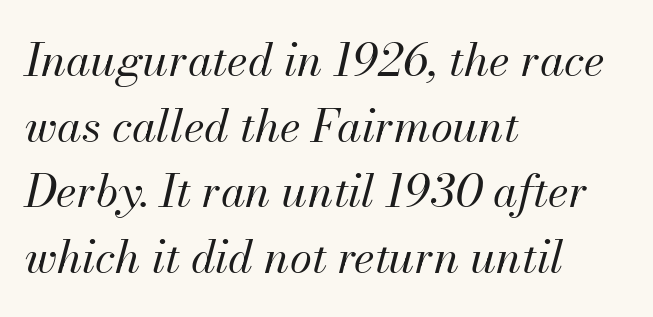
Q: Is the text bold? A: No.
Q: Is the text italic (slanted)? A: Yes, it leans right by about 13 degrees.
Q: Is the text underlined? A: No.
Q: How is the paragraph aligned? A: Left-aligned.
Q: Is the spacing between letters normal or unusually wide? A: Normal.
Q: Is the spacing between lines tight, normal or loose? A: Normal.
Q: Width (condensed, normal, or wide)? A: Normal.
Q: Stroke contrast? A: Medium.
Q: x-height? A: Small.
Q: Monospaced? A: No.
